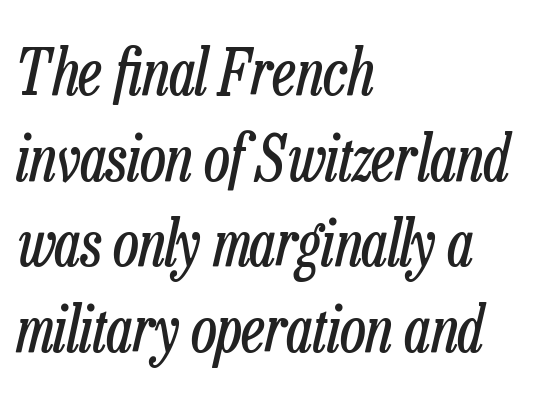
The image shows 63 px regular-weight, condensed type, italic (leaning right); set left-aligned, normal line spacing (1.36x), normal letter spacing, not underlined; low stroke contrast and a medium x-height.
